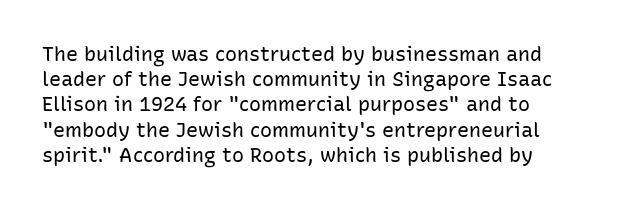
How would I describe the line gaps? Plain and ordinary. Stem width sits at or under what a default text font uses. Posture: straight, roman, zero tilt. Underlining? Definitely not there. How are the letters spaced? Ordinarily, with no added tracking. Alignment: flush left.
